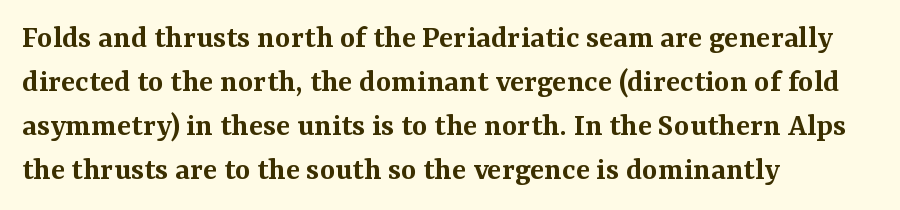
The image shows 33 px semibold serif type, upright; set left-aligned, normal line spacing (1.33x), normal letter spacing, not underlined; medium stroke contrast and a medium x-height.
